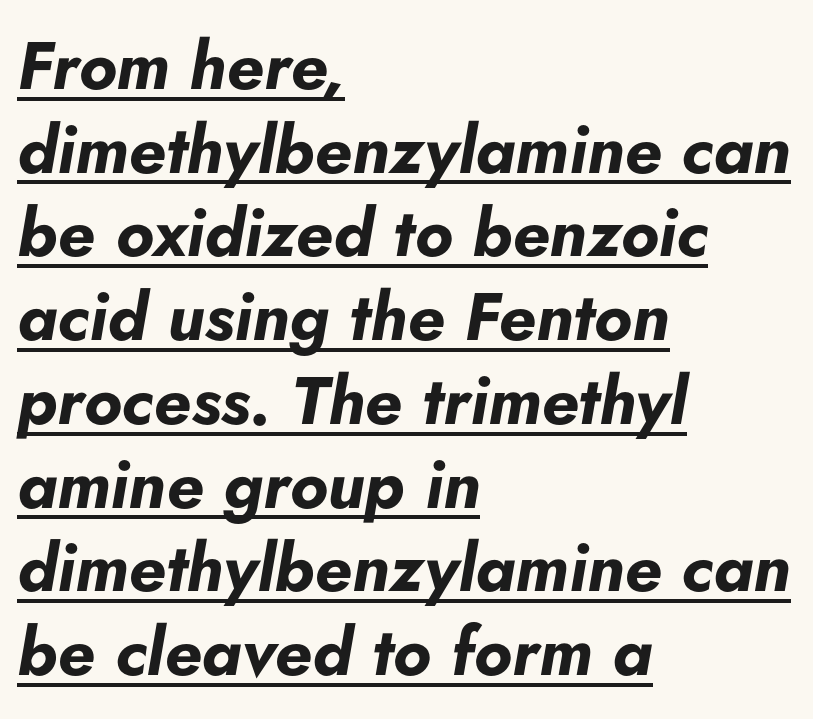
The image shows 67 px bold type, italic (leaning right); set left-aligned, normal line spacing (1.25x), normal letter spacing, underlined; low stroke contrast and a small x-height.
